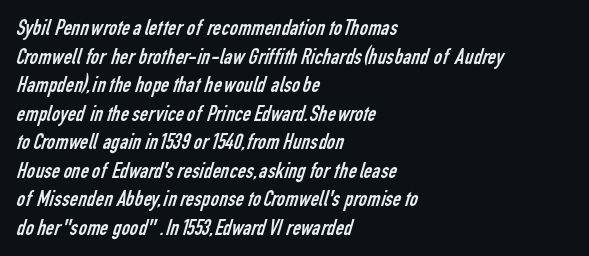
{"bold": "no", "underline": "no", "align": "left", "line_spacing_ratio": 1.24, "letter_spacing": "normal", "letter_spacing_em": 0.0, "glyph_px": 23}
